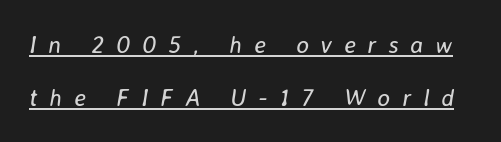
{"italic": "yes", "lean": "right", "slant_degrees": 8, "bold": "no", "underline": "yes", "line_spacing": "loose", "line_spacing_ratio": 2.21, "letter_spacing": "wide", "letter_spacing_em": 0.49, "glyph_px": 24}
